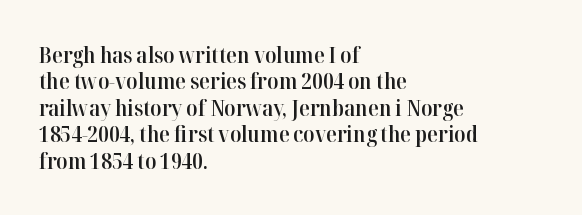
In terms of posture, this sample is upright. Does the copy run flush right? No — it runs flush left. Each word holds together tightly as a unit, with standard inter-letter gaps. Just letters on the line, the space beneath them empty. On the weight axis this lands at semibold, roughly 600.
